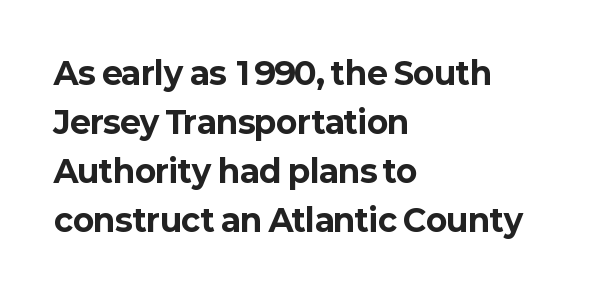
Grotesque or geometric, the face here clearly has no serifs. Horizontal alignment here is leftward, the default for most running prose. Is the letter spacing exaggerated? No — it looks like the ordinary default. Normally led — the rows are evenly, conventionally spaced. Stroke thickness is high; the sample reads as a true bold. Think of a printed novel: that variable character pitch is what you see here.
